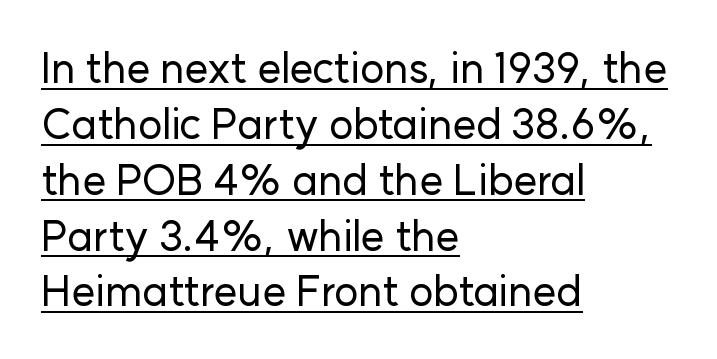
Q: Is the text italic (slanted)? A: No, it is upright.
Q: Is the typeface a serif or a sans-serif typeface? A: Sans-serif.
Q: Is the text underlined? A: Yes.
Q: How is the paragraph aligned? A: Left-aligned.
Q: Is the spacing between letters normal or unusually wide? A: Normal.
Q: Is the spacing between lines tight, normal or loose? A: Normal.
Q: Width (condensed, normal, or wide)? A: Normal.
Q: Stroke contrast? A: Low.
Q: x-height? A: Medium.
Q: Monospaced? A: No.
